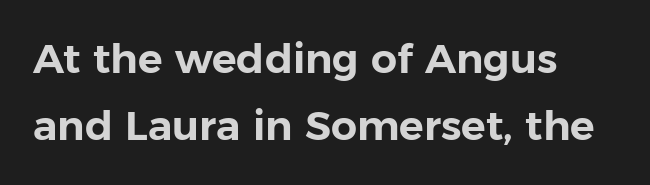
The image shows 41 px sans-serif type, upright; set left-aligned, normal line spacing (1.64x), normal letter spacing, not underlined; low stroke contrast and a medium x-height.
